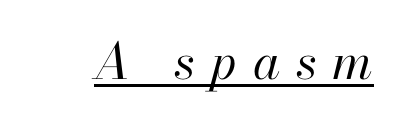
Q: Is the text bold? A: No.
Q: Is the text italic (slanted)? A: Yes, it leans right by about 13 degrees.
Q: Is the text underlined? A: Yes.
Q: Is the spacing between letters normal or unusually wide? A: Unusually wide.
Q: Width (condensed, normal, or wide)? A: Normal.
Q: Stroke contrast? A: High.
Q: x-height? A: Small.
Q: Monospaced? A: No.
